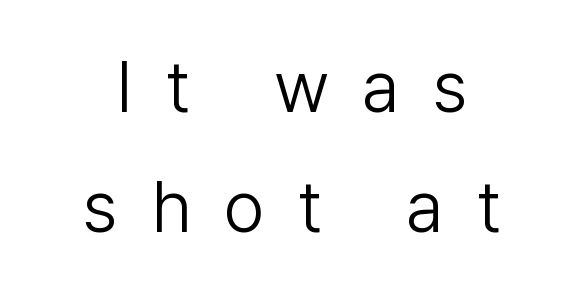
{"serif": "no", "italic": "no", "bold": "no", "weight": "light", "width": "normal", "stroke_contrast": "low", "x_height": "medium", "monospaced": "no", "underline": "no", "align": "center", "line_spacing": "normal", "line_spacing_ratio": 1.66, "letter_spacing": "wide", "letter_spacing_em": 0.46, "glyph_px": 72}
